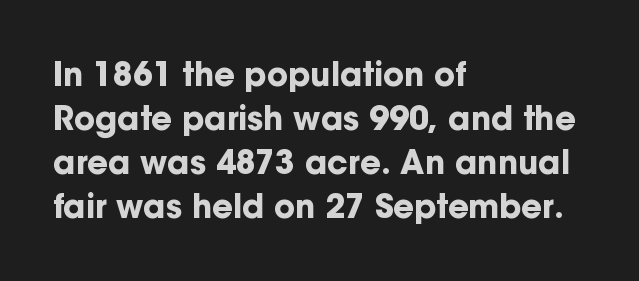
The image shows 32 px bold sans-serif type, upright; set left-aligned, normal line spacing (1.38x), normal letter spacing, not underlined; low stroke contrast and a medium x-height.
